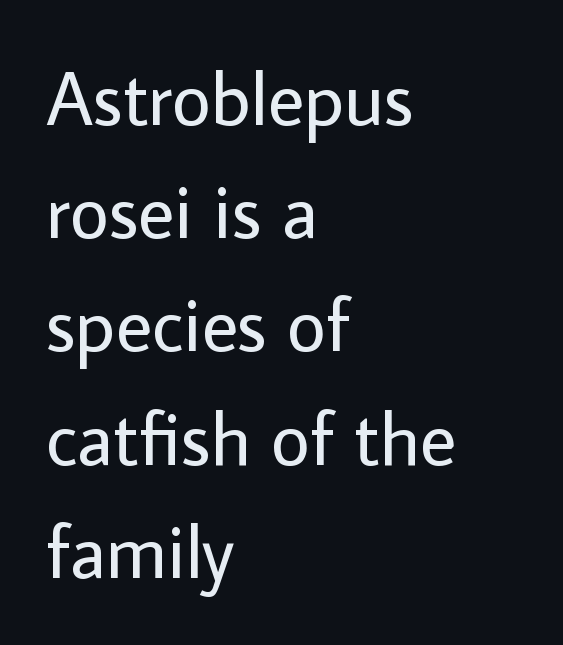
Q: Is the text bold? A: No.
Q: Is the text italic (slanted)? A: No, it is upright.
Q: Is the typeface a serif or a sans-serif typeface? A: Sans-serif.
Q: Is the text underlined? A: No.
Q: How is the paragraph aligned? A: Left-aligned.
Q: Is the spacing between letters normal or unusually wide? A: Normal.
Q: Is the spacing between lines tight, normal or loose? A: Normal.
Q: Width (condensed, normal, or wide)? A: Normal.
Q: Stroke contrast? A: Low.
Q: x-height? A: Medium.
Q: Monospaced? A: No.
